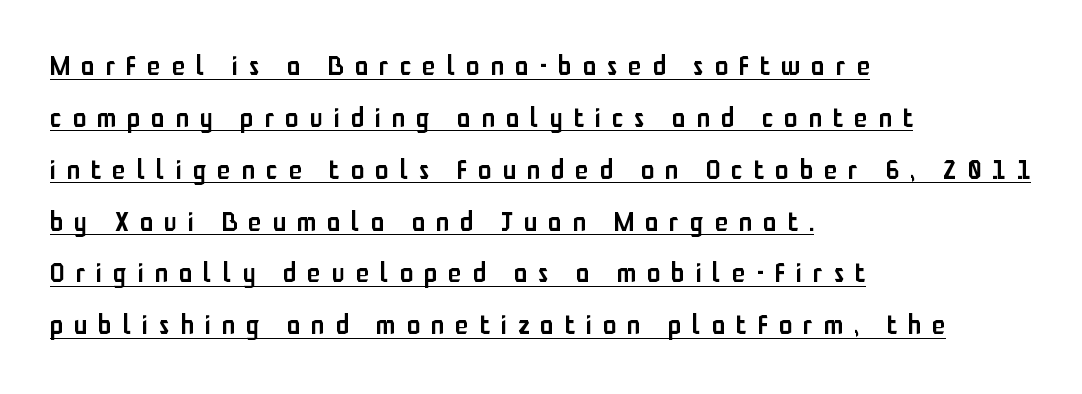
Q: Is the text bold? A: Semi-bold.
Q: Is the text italic (slanted)? A: No, it is upright.
Q: Is the text underlined? A: Yes.
Q: How is the paragraph aligned? A: Left-aligned.
Q: Is the spacing between letters normal or unusually wide? A: Unusually wide.
Q: Is the spacing between lines tight, normal or loose? A: Loose.
